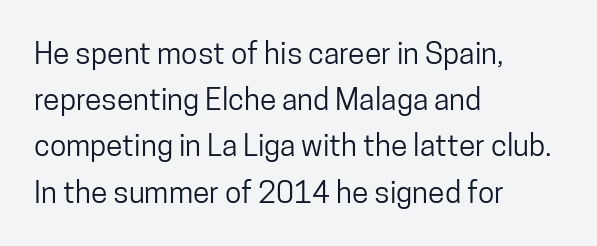
The image shows 30 px condensed sans-serif type, upright; set left-aligned, normal line spacing (1.54x), normal letter spacing, not underlined; low stroke contrast and a medium x-height.
